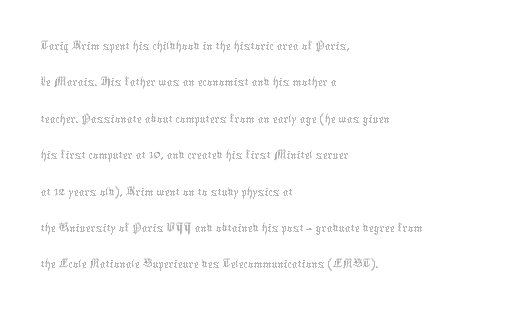
The image shows 28 px thin type, upright; set left-aligned, normal line spacing (1.3x), normal letter spacing, not underlined; medium stroke contrast and a medium x-height.
